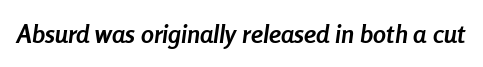
{"italic": "yes", "lean": "right", "slant_degrees": 8, "bold": "yes", "underline": "no", "letter_spacing": "normal", "letter_spacing_em": 0.0, "glyph_px": 26}
